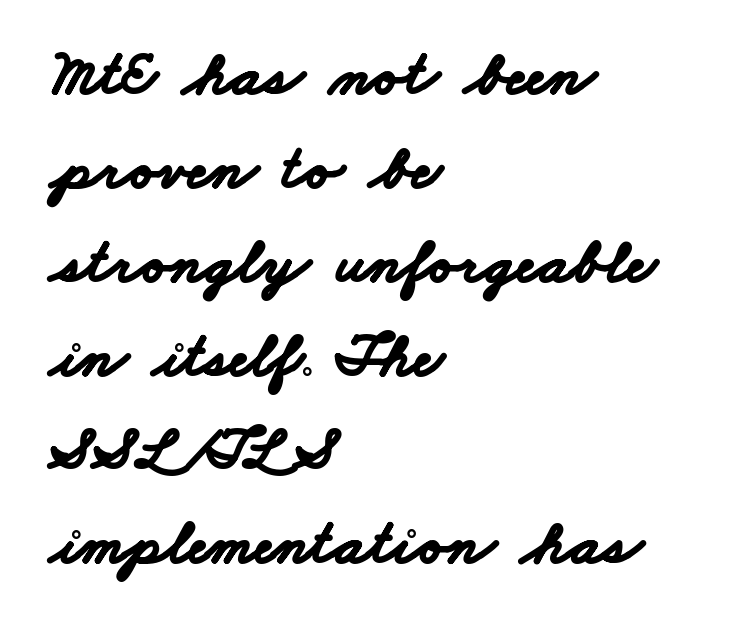
Observe the ordinary spacing: letters are neighbours, not strangers. Weight: bold. Each new line begins a customary step beneath the previous one. A typesetter would label this face a sans. The compositor pushed each line to the left boundary. Underline: absent.
